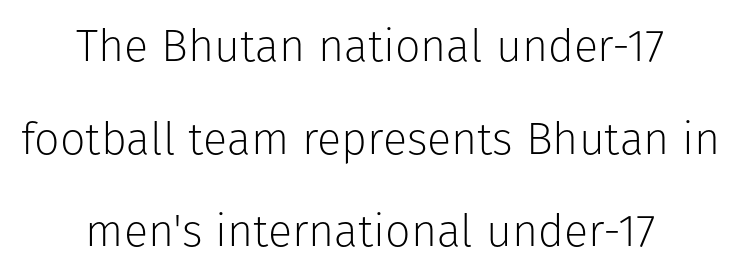
{"serif": "no", "italic": "no", "bold": "no", "weight": "light", "width": "normal", "stroke_contrast": "low", "x_height": "medium", "monospaced": "no", "underline": "no", "align": "center", "line_spacing": "loose", "line_spacing_ratio": 2.06, "letter_spacing": "normal", "letter_spacing_em": 0.0, "glyph_px": 45}
